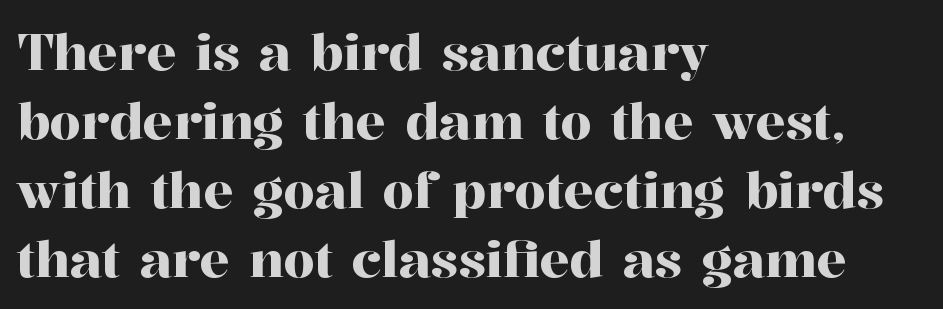
No extra tracking has been applied to these lines. Each new line begins a customary step beneath the previous one. The rag falls on the right side of this text block. Just letters on the line, the space beneath them empty.
